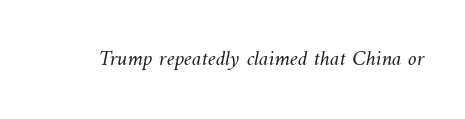
Students, note that the glyphs here touch the page at normal intervals. Any mark beneath the type? The region is blank. Is this a heavy cut? Hardly; it is regular or lighter.
